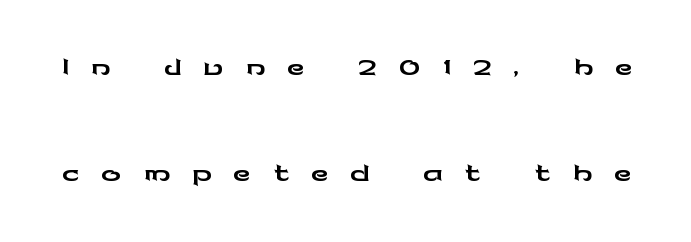
The image shows 49 px wide sans-serif type, upright; set loose line spacing (2.16x), unusually wide letter spacing (+0.44 em), not underlined; low stroke contrast and a medium x-height.
